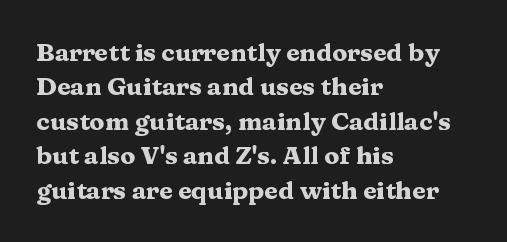
Plain, unruled lines of type. Italic: no, the glyphs are upright roman. The face used here has the dense, thick strokes of a bold. Compared with typical paragraphs, the rows here are spaced about the same. The paragraph has a hard left edge and a soft right edge. Here the glyphs are tracked normally, forming tight word shapes.
